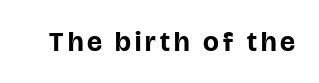
The image shows 28 px bold sans-serif type, upright; set not underlined; low stroke contrast and a large x-height.
